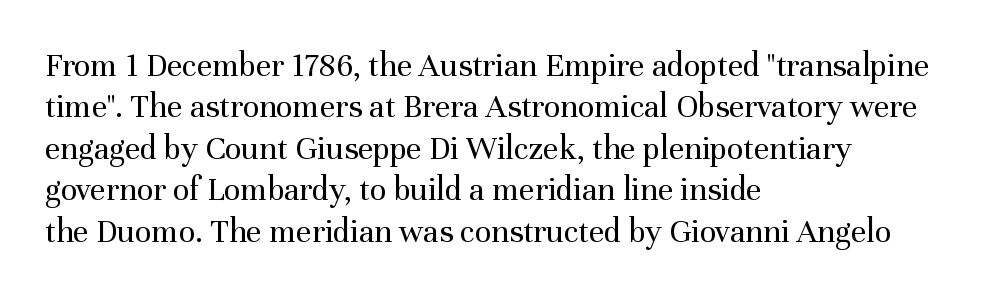
Q: Is the text bold? A: No.
Q: Is the text italic (slanted)? A: No, it is upright.
Q: Is the typeface a serif or a sans-serif typeface? A: Serif.
Q: Is the text underlined? A: No.
Q: How is the paragraph aligned? A: Left-aligned.
Q: Is the spacing between letters normal or unusually wide? A: Normal.
Q: Width (condensed, normal, or wide)? A: Normal.
Q: Stroke contrast? A: Medium.
Q: x-height? A: Medium.
Q: Monospaced? A: No.
